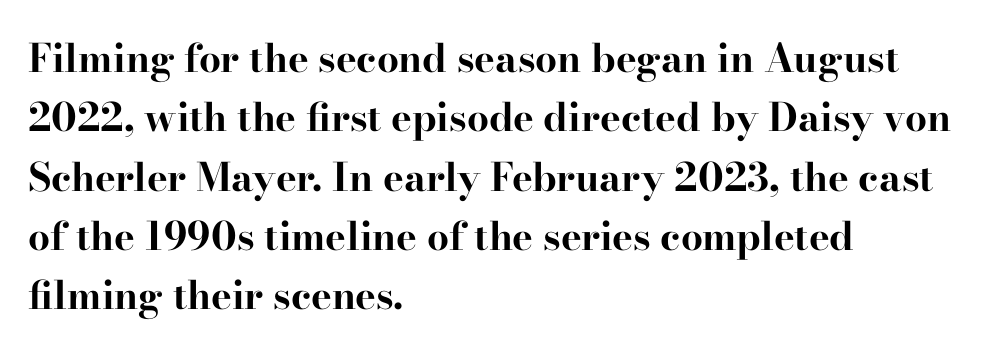
The image shows 39 px bold, wide serif type, upright; set left-aligned, normal line spacing (1.52x), normal letter spacing, not underlined; high stroke contrast and a small x-height.
